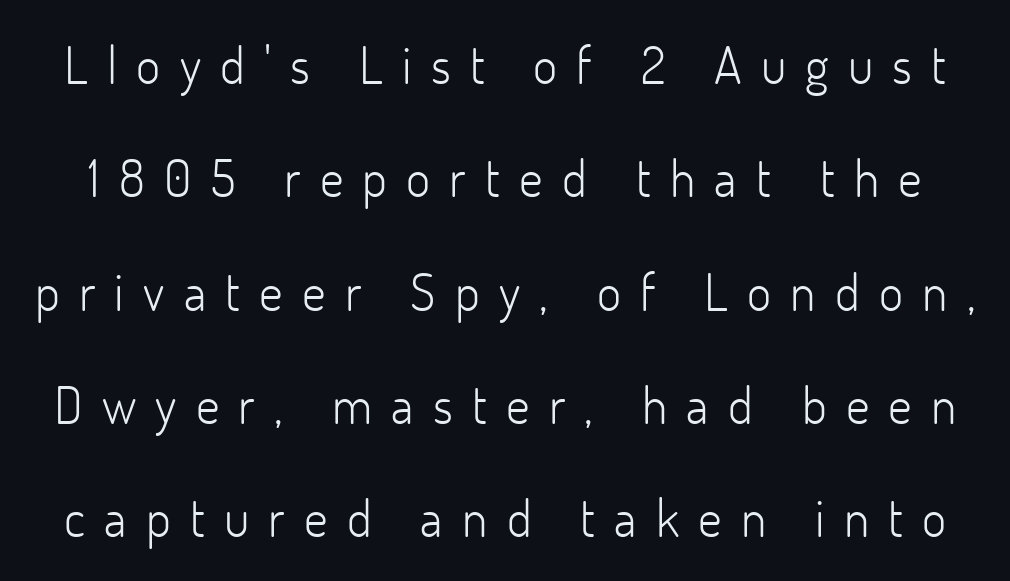
Examine the stroke ends and you'll find no serifs. Successive baselines arrive slowly, with a big drop between each. The strokes are not fattened; the text isn't bold. Do the letters lean? They stand straight.
